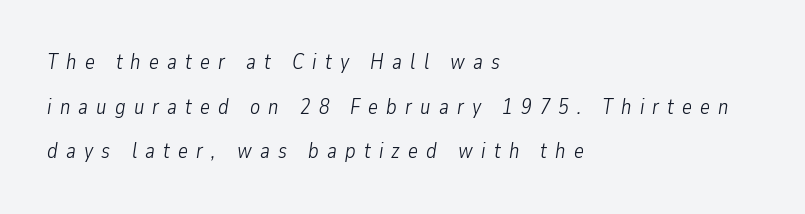
Q: Is the text bold? A: No.
Q: Is the text italic (slanted)? A: Yes, it leans right by about 9 degrees.
Q: Is the text underlined? A: No.
Q: How is the paragraph aligned? A: Left-aligned.
Q: Is the spacing between letters normal or unusually wide? A: Unusually wide.
Q: Is the spacing between lines tight, normal or loose? A: Loose.
